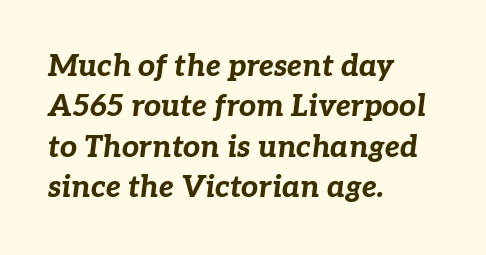
The image shows 30 px bold type, italic (leaning right); set left-aligned, normal line spacing (1.35x), normal letter spacing, not underlined; low stroke contrast and a medium x-height.
